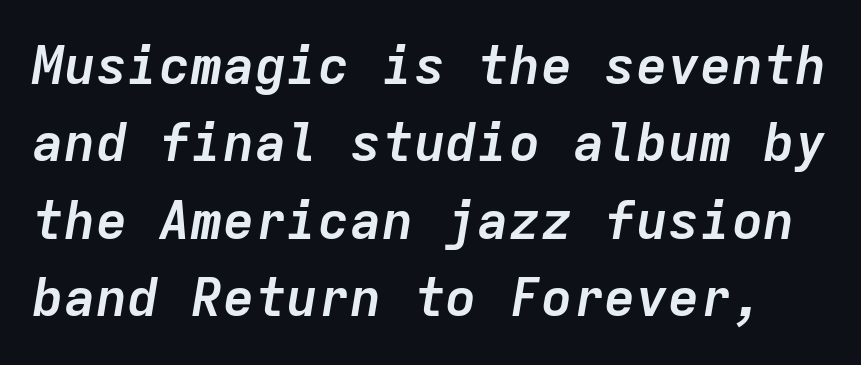
Caption: bold face, heavy strokes. Words appear dense and cohesive because spacing is normal. The passage shown is typed in a monospace face where columns stay perfectly aligned. Vertically, the passage feels balanced, rows spaced as you'd expect. The words here are not underlined.
